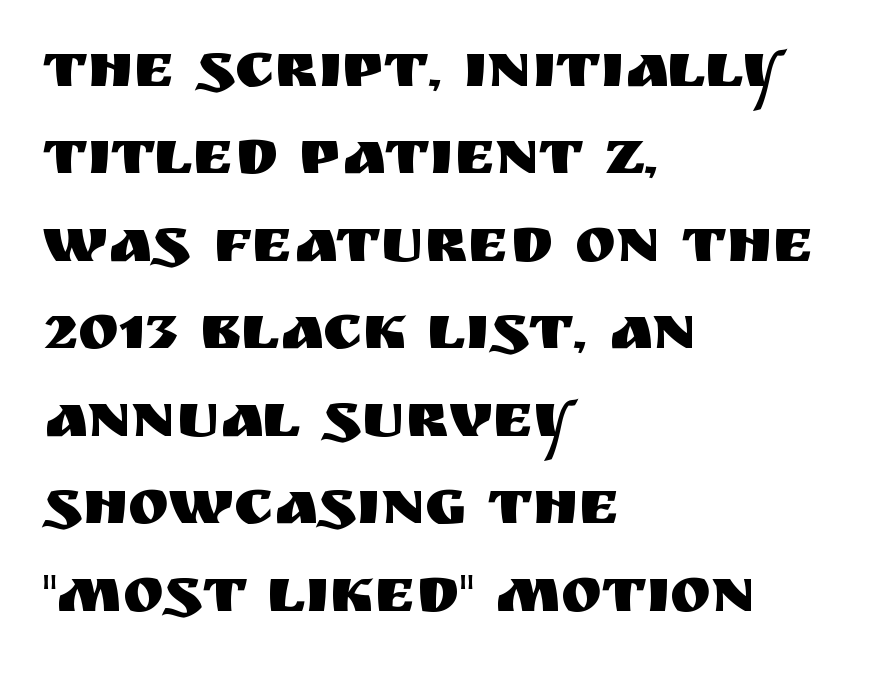
The image shows 62 px sans-serif type, upright; set left-aligned, normal line spacing (1.41x), normal letter spacing, not underlined; medium stroke contrast and a large x-height.
